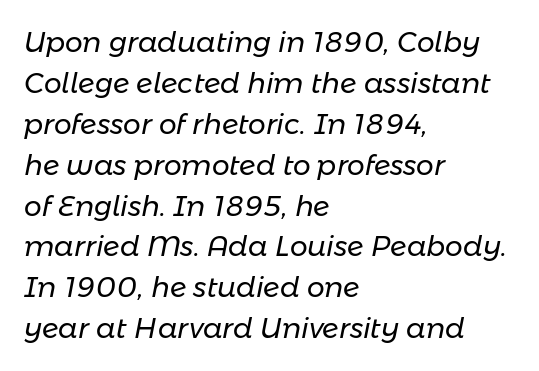
Q: Is the text bold? A: No.
Q: Is the text italic (slanted)? A: Yes, it leans right by about 11 degrees.
Q: Is the text underlined? A: No.
Q: How is the paragraph aligned? A: Left-aligned.
Q: Is the spacing between letters normal or unusually wide? A: Normal.
Q: Is the spacing between lines tight, normal or loose? A: Normal.
Q: Width (condensed, normal, or wide)? A: Normal.
Q: Stroke contrast? A: Low.
Q: x-height? A: Medium.
Q: Monospaced? A: No.
